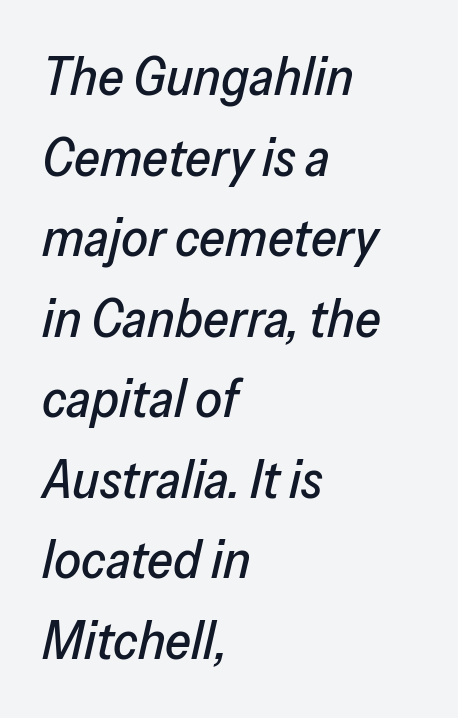
{"italic": "yes", "lean": "right", "slant_degrees": 13, "width": "normal", "stroke_contrast": "low", "x_height": "medium", "monospaced": "no", "underline": "no", "align": "left", "line_spacing": "normal", "line_spacing_ratio": 1.52, "letter_spacing": "normal", "letter_spacing_em": 0.0, "glyph_px": 53}
